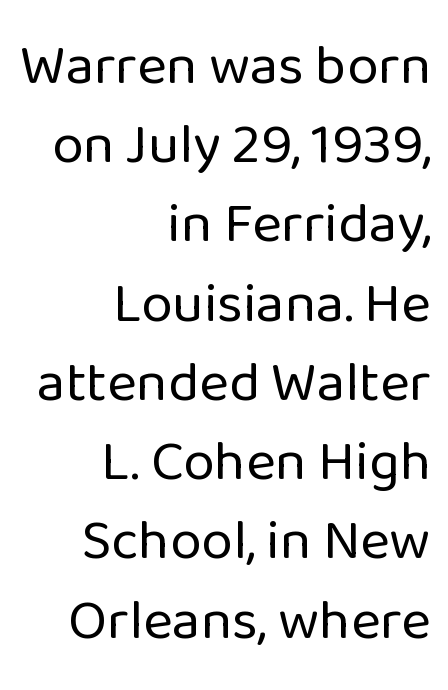
{"serif": "no", "italic": "no", "bold": "no", "weight": "regular", "width": "normal", "stroke_contrast": "low", "x_height": "medium", "monospaced": "no", "underline": "no", "align": "right", "line_spacing": "normal", "line_spacing_ratio": 1.39, "letter_spacing": "normal", "letter_spacing_em": 0.0, "glyph_px": 57}
